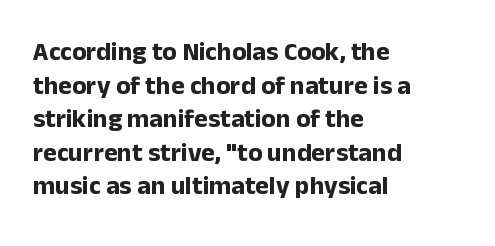
The image shows 26 px bold type, upright; set left-aligned, normal line spacing (1.29x), normal letter spacing, not underlined.
